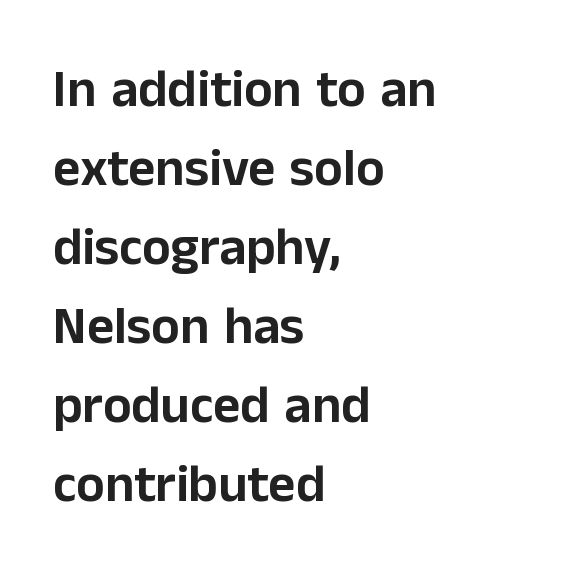
{"serif": "no", "italic": "no", "width": "normal", "stroke_contrast": "low", "x_height": "medium", "monospaced": "no", "underline": "no", "align": "left", "line_spacing": "normal", "line_spacing_ratio": 1.49, "letter_spacing": "normal", "letter_spacing_em": 0.0, "glyph_px": 53}
